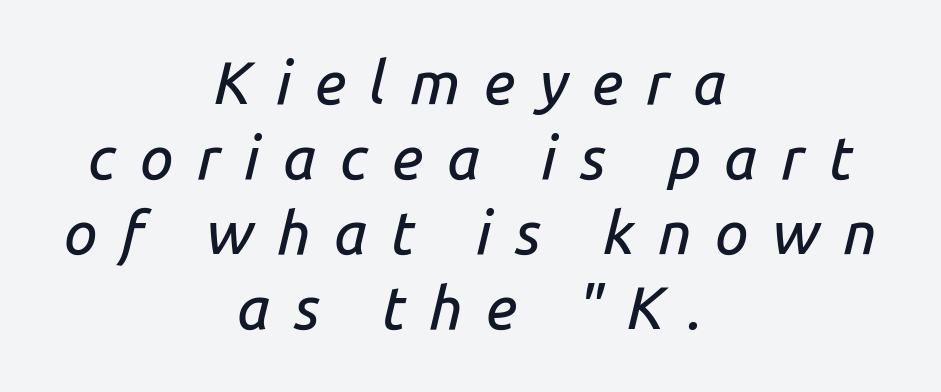
{"italic": "yes", "lean": "right", "slant_degrees": 14, "width": "normal", "stroke_contrast": "low", "x_height": "medium", "monospaced": "no", "underline": "no", "align": "center", "line_spacing": "normal", "line_spacing_ratio": 1.25, "letter_spacing": "wide", "letter_spacing_em": 0.39, "glyph_px": 60}
